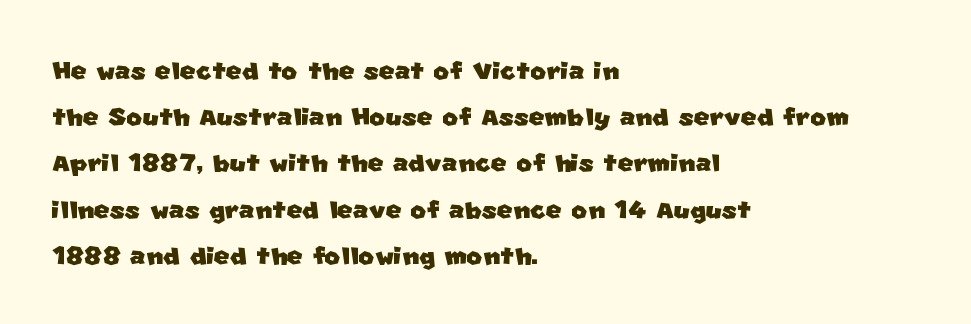
Q: Is the typeface a serif or a sans-serif typeface? A: Sans-serif.
Q: Is the text underlined? A: No.
Q: How is the paragraph aligned? A: Left-aligned.
Q: Is the spacing between letters normal or unusually wide? A: Normal.
Q: Is the spacing between lines tight, normal or loose? A: Normal.
Q: Width (condensed, normal, or wide)? A: Normal.
Q: Stroke contrast? A: Low.
Q: x-height? A: Large.
Q: Monospaced? A: No.
